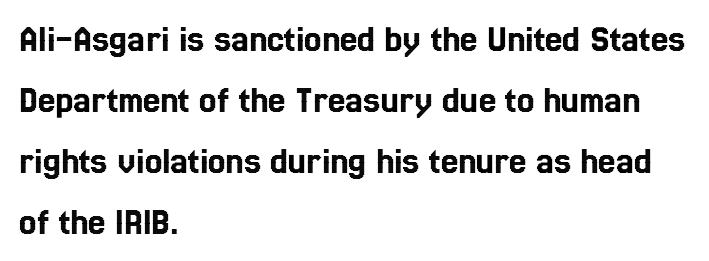
{"italic": "no", "width": "condensed", "x_height": "medium", "monospaced": "no", "underline": "no", "align": "left", "line_spacing": "normal", "line_spacing_ratio": 1.56, "letter_spacing": "normal", "letter_spacing_em": 0.0, "glyph_px": 39}
